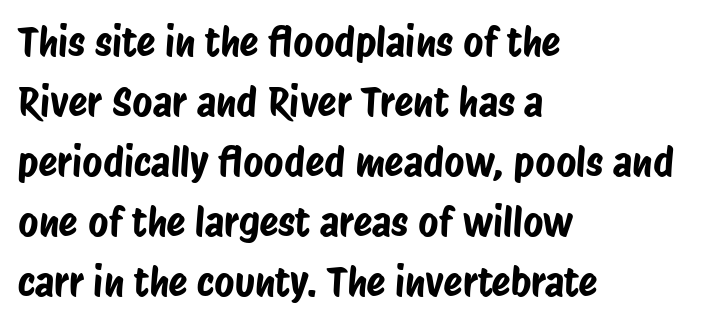
{"serif": "no", "width": "condensed", "stroke_contrast": "low", "x_height": "large", "monospaced": "no", "underline": "no", "align": "left", "line_spacing": "normal", "line_spacing_ratio": 1.54, "letter_spacing": "normal", "letter_spacing_em": 0.0, "glyph_px": 39}
